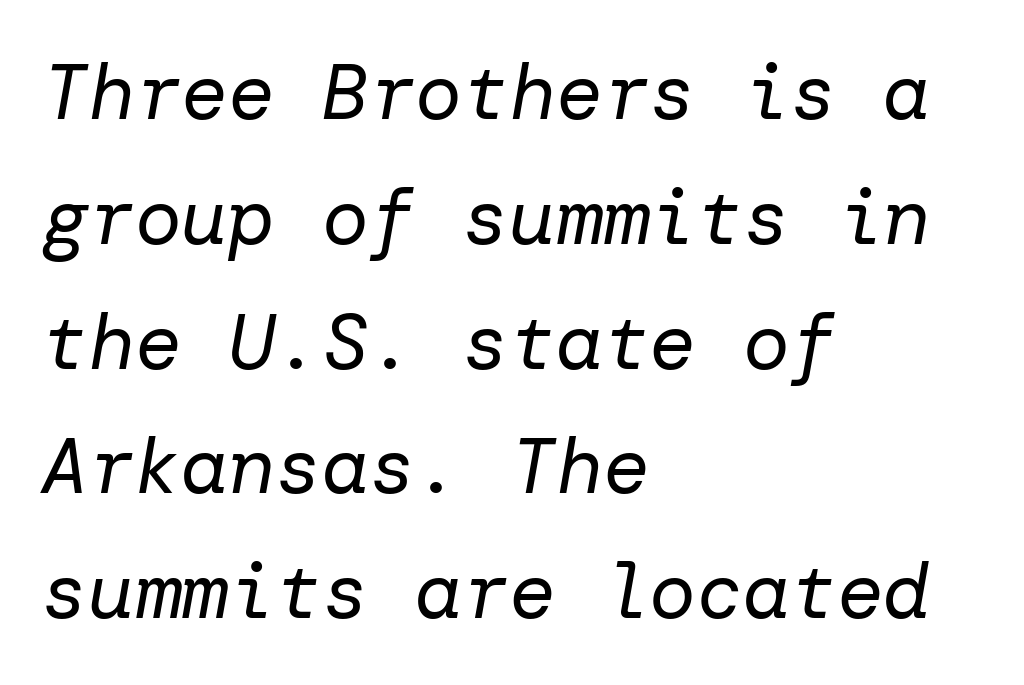
The image shows 78 px regular-weight type, italic (leaning right); set left-aligned, normal line spacing (1.6x), normal letter spacing, not underlined; low stroke contrast and a medium x-height.
